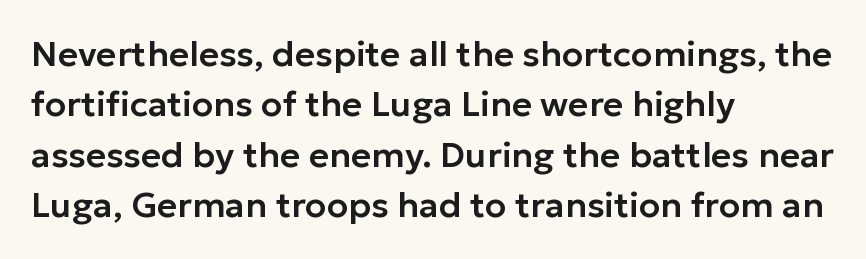
Vertical strokes here are truly vertical. The space between consecutive lines is moderate. The compositor pushed each line to the left boundary. The glyphs in this specimen are sans serif. The foot of each line stays bare and open. What stands out about the letter spacing? Nothing — it is the standard amount.
